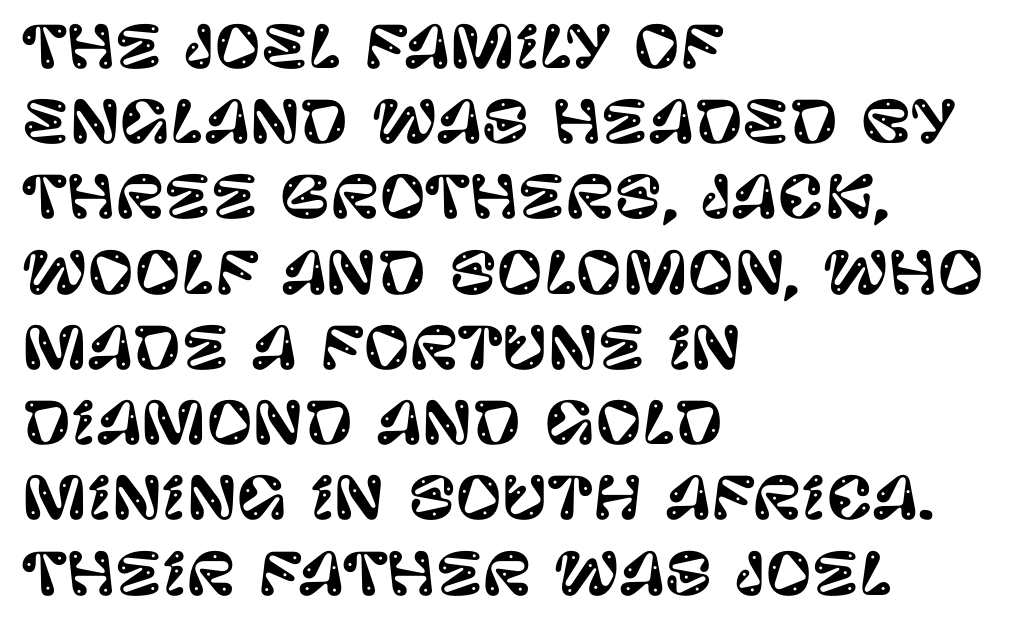
The image shows 57 px sans-serif type; set left-aligned, normal line spacing (1.32x), normal letter spacing, not underlined; low stroke contrast and a large x-height.
